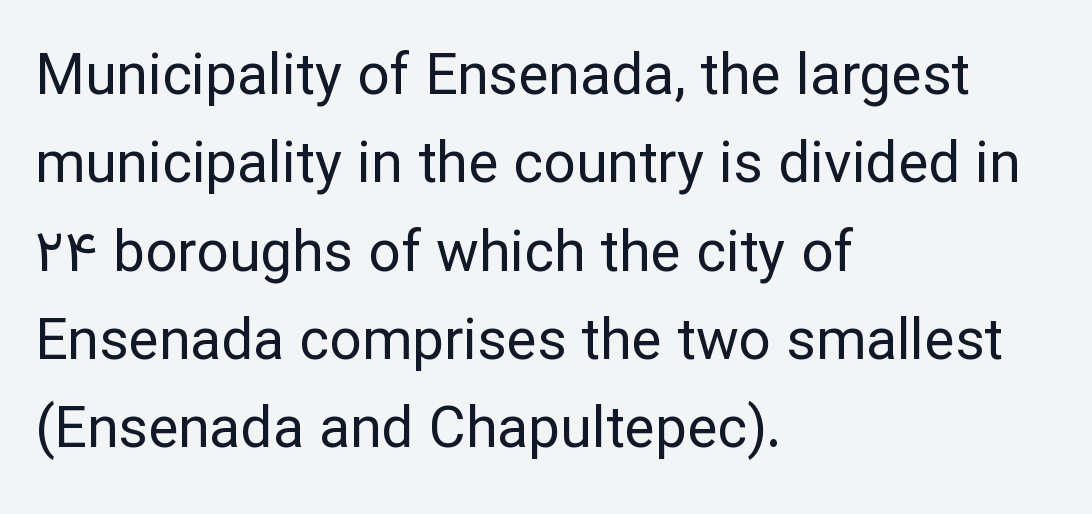
Q: Is the text bold? A: No.
Q: Is the text italic (slanted)? A: No, it is upright.
Q: Is the typeface a serif or a sans-serif typeface? A: Sans-serif.
Q: Is the text underlined? A: No.
Q: How is the paragraph aligned? A: Left-aligned.
Q: Is the spacing between letters normal or unusually wide? A: Normal.
Q: Is the spacing between lines tight, normal or loose? A: Normal.
Q: Width (condensed, normal, or wide)? A: Normal.
Q: Stroke contrast? A: Low.
Q: x-height? A: Medium.
Q: Monospaced? A: No.
